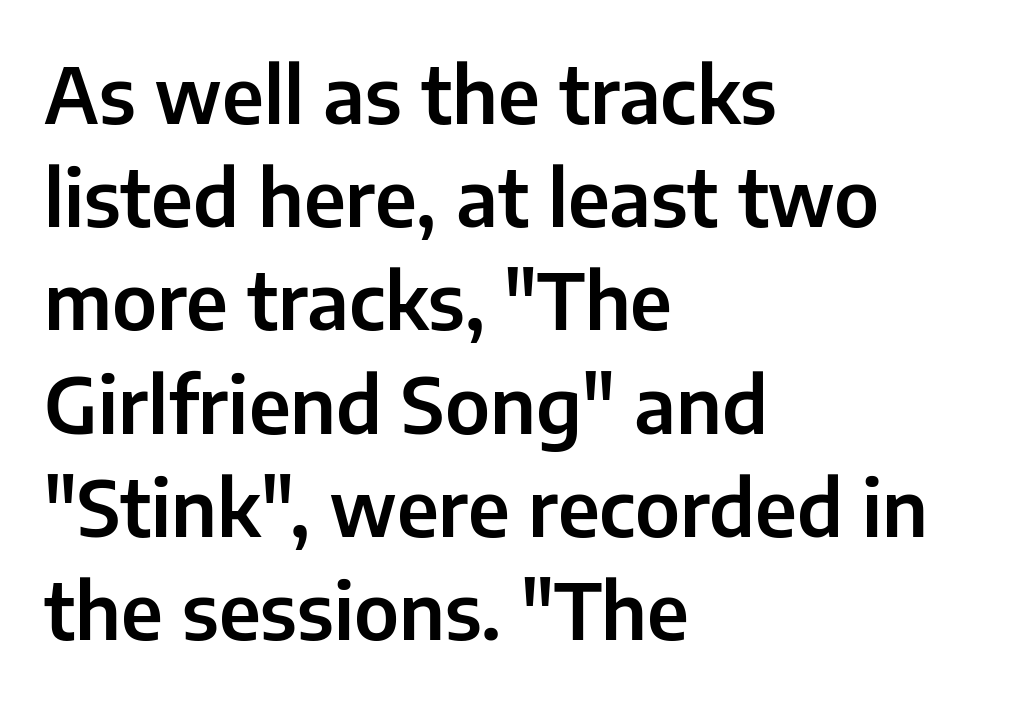
The image shows 77 px sans-serif type, upright; set left-aligned, normal line spacing (1.34x), normal letter spacing, not underlined; low stroke contrast and a medium x-height.
